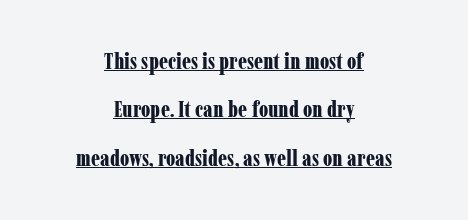
Baseline-to-baseline distance is far greater than the letter height. Is there any slant? The stems are plumb. A typographer would call this underscored text. The line texture is even and compact thanks to regular tracking. Is the block centered? Yes — each line is placed symmetrically about the middle. Each glyph is drawn with heavy, bold strokes.
